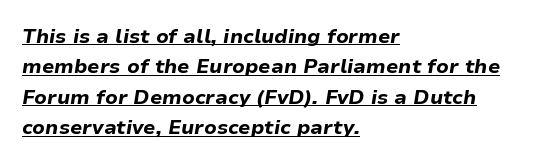
{"italic": "yes", "lean": "right", "slant_degrees": 9, "bold": "yes", "underline": "yes", "align": "left", "line_spacing": "normal", "line_spacing_ratio": 1.52, "letter_spacing": "normal", "letter_spacing_em": 0.0, "glyph_px": 20}
